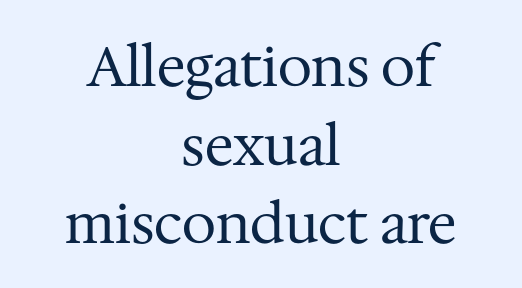
Honestly, there is no underline to notice here at all. The paragraph has two soft edges and a firm central axis. The lettering stays uniformly vertical, giving the passage a roman look. On a weight scale, this lands at 450 or below.
